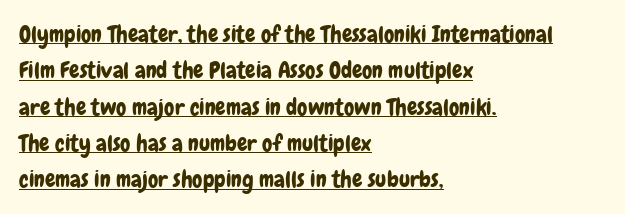
Q: Is the text italic (slanted)? A: No, it is upright.
Q: Is the text underlined? A: Yes.
Q: How is the paragraph aligned? A: Left-aligned.
Q: Is the spacing between letters normal or unusually wide? A: Normal.
Q: Is the spacing between lines tight, normal or loose? A: Normal.
